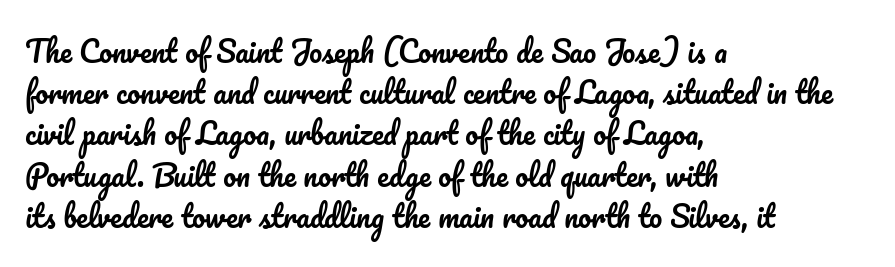
Honestly, the row spacing looks completely unremarkable. Left-aligned paragraph, ragged on the right. Is the letter spacing exaggerated? No — it looks like the ordinary default. Decoration check: the copy has no underline. Note the varied advance widths — an 'i' is clearly narrower than an 'm'.
